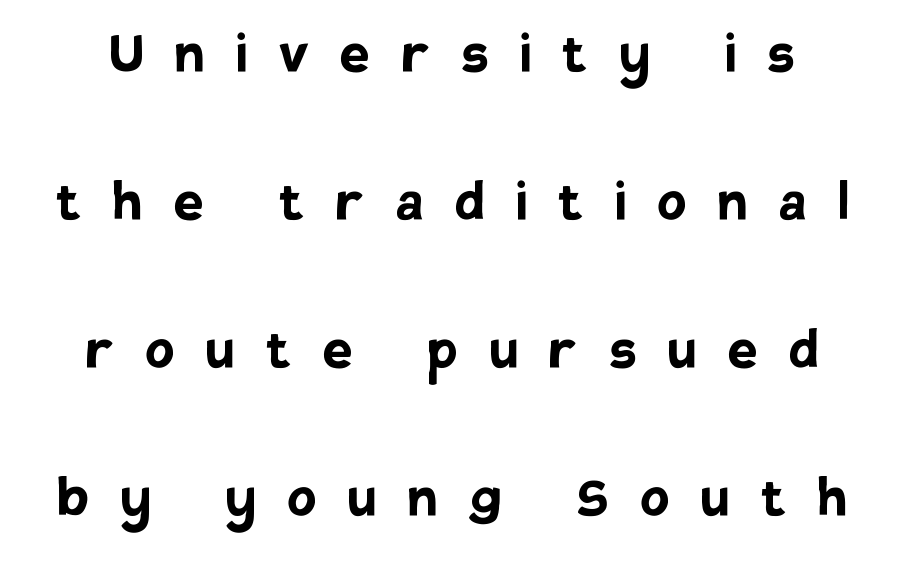
Characters follow at a spacing far wider than the type designer built in. In terms of weight, the rendering is a true, heavy bold. Vertical spacing — loose. Note the varied advance widths — an 'i' is clearly narrower than an 'm'.
